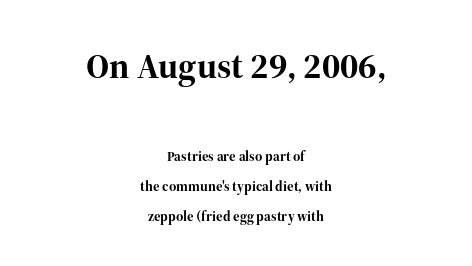
Q: Is the text bold? A: Yes.
Q: Is the text italic (slanted)? A: No, it is upright.
Q: Is the typeface a serif or a sans-serif typeface? A: Serif.
Q: Is the text underlined? A: No.
Q: How is the paragraph aligned? A: Centered.
Q: Is the spacing between letters normal or unusually wide? A: Normal.
Q: Is the spacing between lines tight, normal or loose? A: Loose.
Q: Which block of text is set in a larger size, the first (top) or the second (bottom)? A: The first (top) one.
Q: Width (condensed, normal, or wide)? A: Normal.
Q: Stroke contrast? A: High.
Q: x-height? A: Medium.
Q: Monospaced? A: No.
